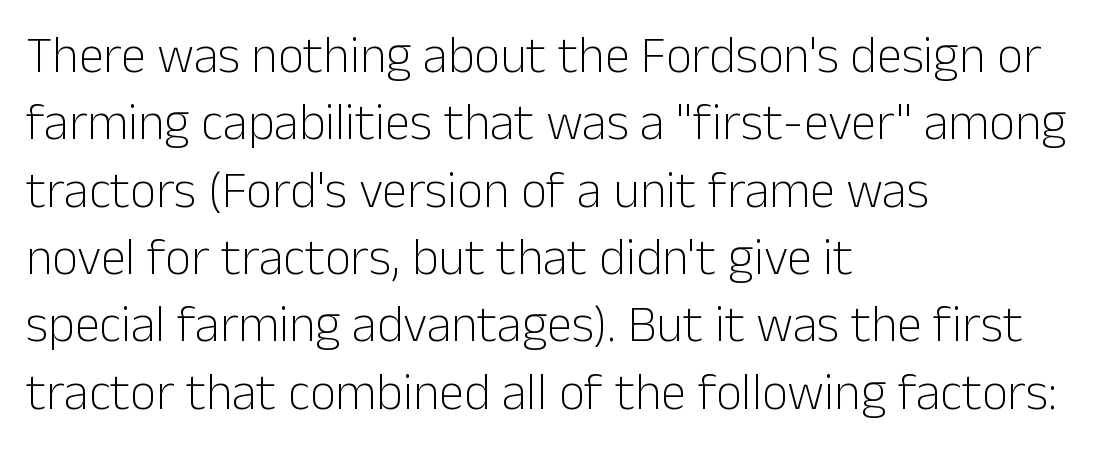
Q: Is the text bold? A: No.
Q: Is the text italic (slanted)? A: No, it is upright.
Q: Is the typeface a serif or a sans-serif typeface? A: Sans-serif.
Q: Is the text underlined? A: No.
Q: How is the paragraph aligned? A: Left-aligned.
Q: Is the spacing between letters normal or unusually wide? A: Normal.
Q: Is the spacing between lines tight, normal or loose? A: Normal.
Q: Width (condensed, normal, or wide)? A: Normal.
Q: Stroke contrast? A: Low.
Q: x-height? A: Medium.
Q: Monospaced? A: No.
